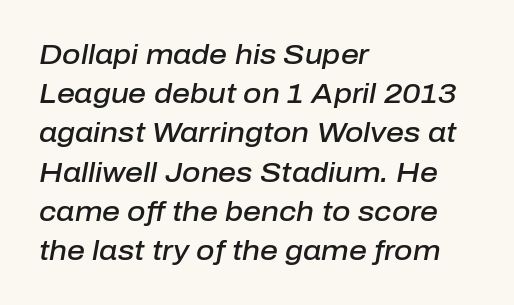
Q: Is the text bold? A: Semi-bold.
Q: Is the text italic (slanted)? A: Yes, it leans right by about 10 degrees.
Q: Is the text underlined? A: No.
Q: How is the paragraph aligned? A: Left-aligned.
Q: Is the spacing between letters normal or unusually wide? A: Normal.
Q: Is the spacing between lines tight, normal or loose? A: Normal.
Q: Width (condensed, normal, or wide)? A: Normal.
Q: Stroke contrast? A: Low.
Q: x-height? A: Medium.
Q: Monospaced? A: No.
